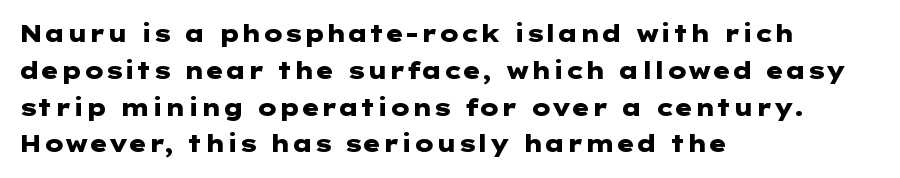
The image shows 23 px bold type, upright; set left-aligned, normal line spacing (1.6x), normal letter spacing, not underlined.
